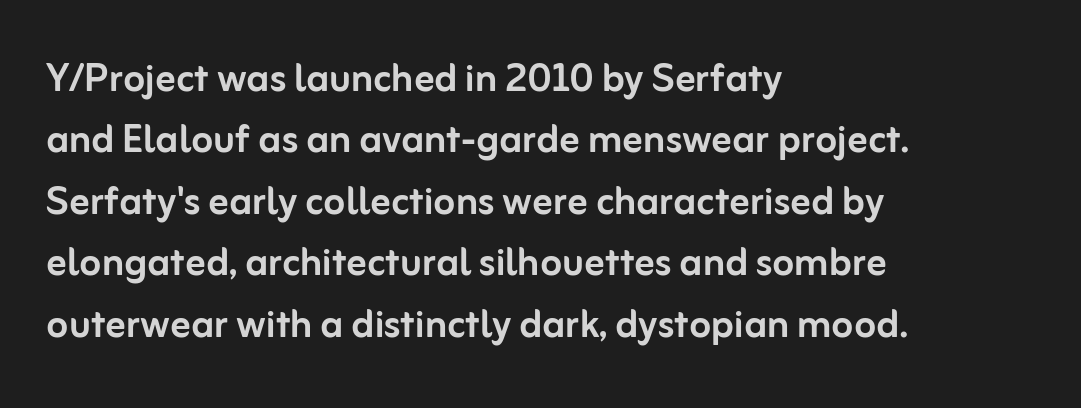
{"serif": "no", "italic": "no", "width": "normal", "stroke_contrast": "low", "x_height": "medium", "monospaced": "no", "underline": "no", "align": "left", "line_spacing_ratio": 1.23, "letter_spacing": "normal", "letter_spacing_em": 0.0, "glyph_px": 50}
